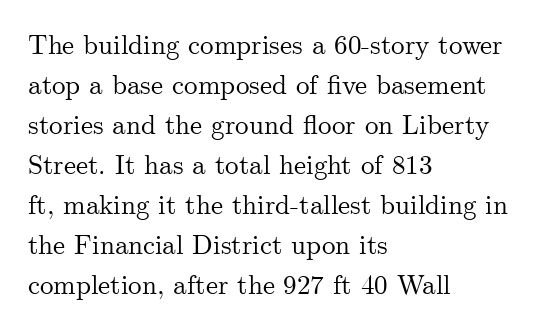
{"italic": "no", "underline": "no", "align": "left", "line_spacing": "normal", "line_spacing_ratio": 1.48, "letter_spacing": "normal", "letter_spacing_em": 0.0, "glyph_px": 27}
